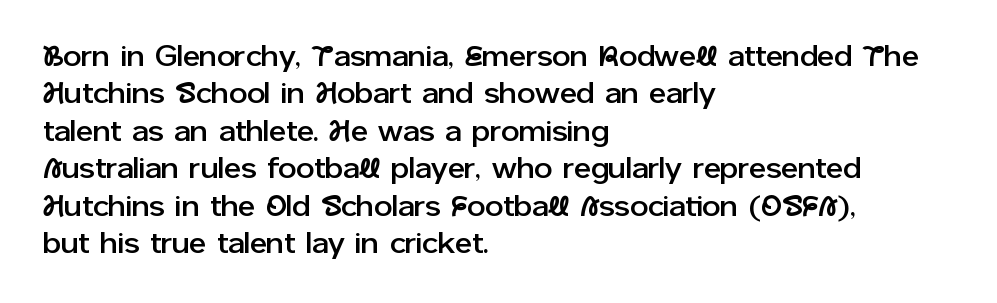
Q: Is the text italic (slanted)? A: No, it is upright.
Q: Is the typeface a serif or a sans-serif typeface? A: Sans-serif.
Q: Is the text underlined? A: No.
Q: How is the paragraph aligned? A: Left-aligned.
Q: Is the spacing between letters normal or unusually wide? A: Normal.
Q: Is the spacing between lines tight, normal or loose? A: Normal.
Q: Width (condensed, normal, or wide)? A: Normal.
Q: Stroke contrast? A: Low.
Q: x-height? A: Medium.
Q: Monospaced? A: No.
